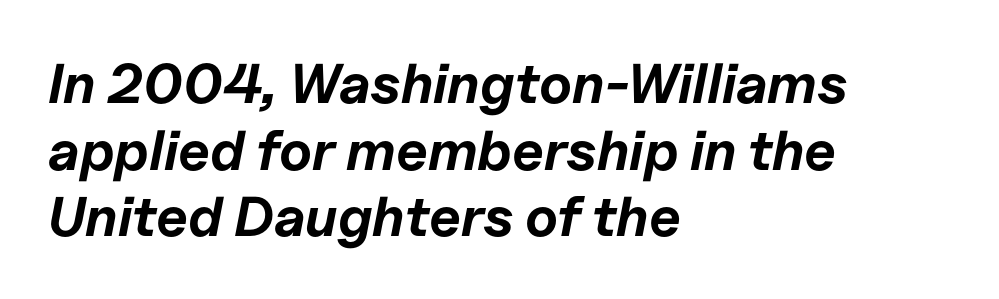
The image shows 56 px bold type, italic (leaning right); set left-aligned, line spacing 1.19x, normal letter spacing, not underlined; low stroke contrast and a medium x-height.
